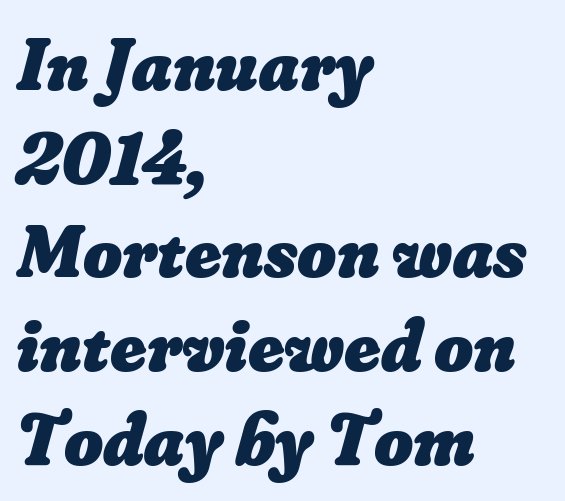
The image shows 75 px heavy type; set left-aligned, normal line spacing (1.25x), normal letter spacing, not underlined; low stroke contrast and a small x-height.
